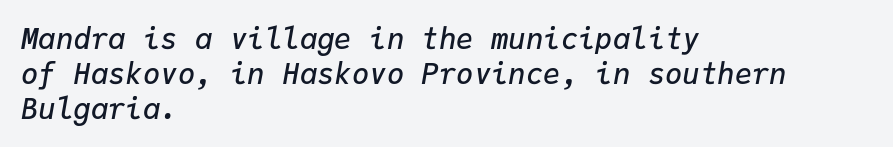
{"italic": "yes", "lean": "right", "slant_degrees": 9, "bold": "semi", "weight": "semibold", "width": "normal", "stroke_contrast": "low", "x_height": "medium", "monospaced": "yes", "underline": "no", "align": "left", "line_spacing_ratio": 1.2, "letter_spacing": "normal", "letter_spacing_em": 0.0, "glyph_px": 29}
